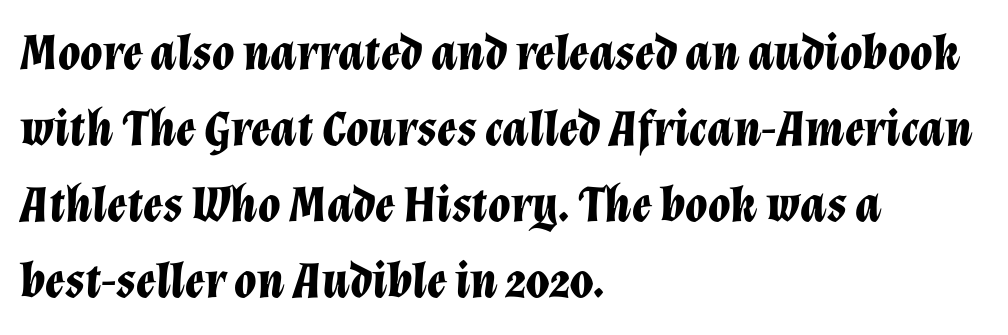
The image shows 51 px bold type, italic (leaning right); set left-aligned, normal line spacing (1.49x), normal letter spacing, not underlined; low stroke contrast and a medium x-height.
